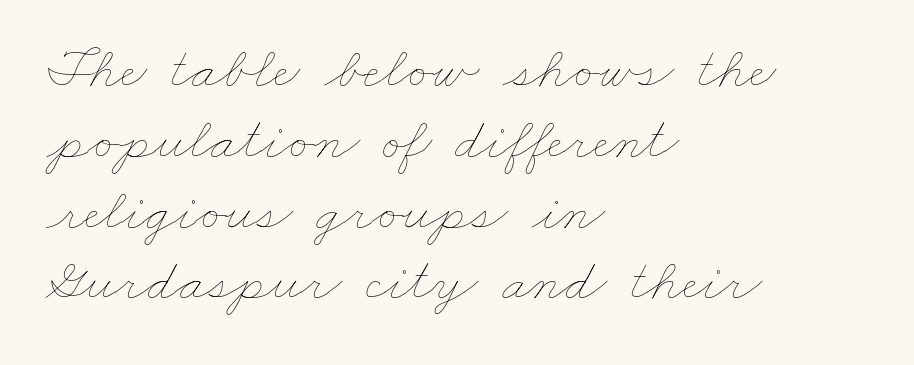
{"bold": "no", "weight": "thin", "width": "wide", "stroke_contrast": "low", "x_height": "small", "monospaced": "no", "underline": "no", "align": "left", "line_spacing_ratio": 1.2, "letter_spacing": "normal", "letter_spacing_em": 0.0, "glyph_px": 59}
